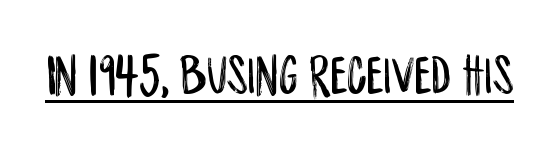
The font family rendered here belongs to the sans-serif group. Notice how a bar underscores the lettering throughout. Posture: straight, roman, zero tilt. Looks like regular typesetting: each glyph gets only the width it needs. Inter-character spacing is left at the font's built-in metrics.
